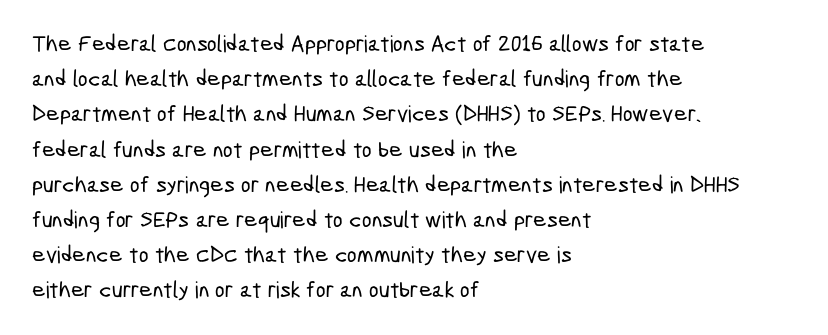
The rendering keeps characters at their native spacing. The zone under the glyphs is completely vacant. Teacher's note: observe the even left margin — that is flush-left alignment. Baseline-to-baseline distance is the conventional proportion of letter height.
